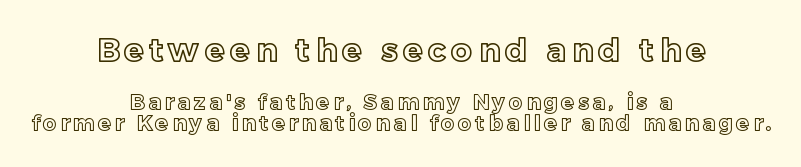
The image shows 32 px text type, upright; set centered, tight line spacing (1.03x), not underlined; the first (top) block is 1.52x larger; a medium x-height.
